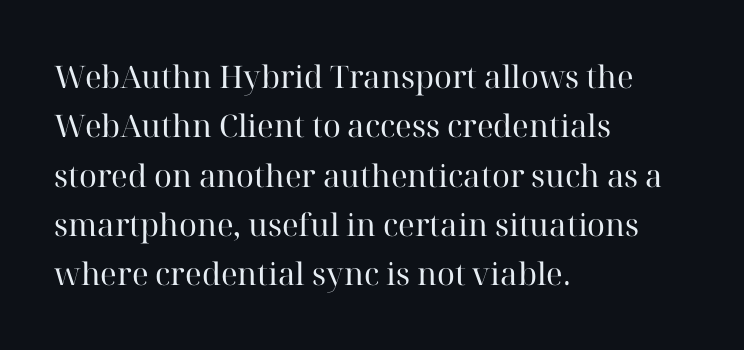
The leading is moderate, giving the passage an even texture. This sample uses a serif face. Where is the straight margin? On the left. No letter is thick-stroked: the sample isn't bold. Quick note: underline off.
